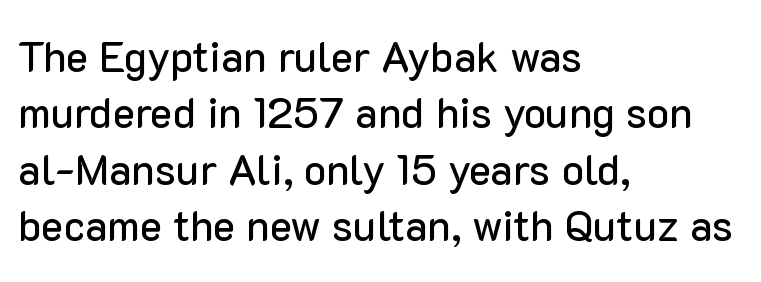
The image shows 42 px sans-serif type, upright; set left-aligned, normal line spacing (1.34x), normal letter spacing, not underlined; low stroke contrast and a medium x-height.
